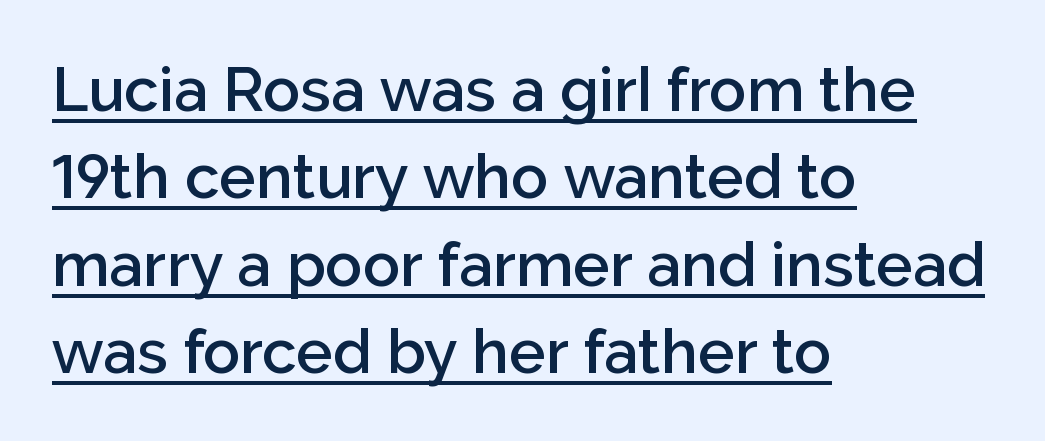
This sample has the flowing, uneven cadence of proportional lettering. Students, observe the line beneath the letters — that is underlining. The rendering anchors every line to the left-hand side. Style check: upright. Rows of type keep a routine distance in the vertical direction.
